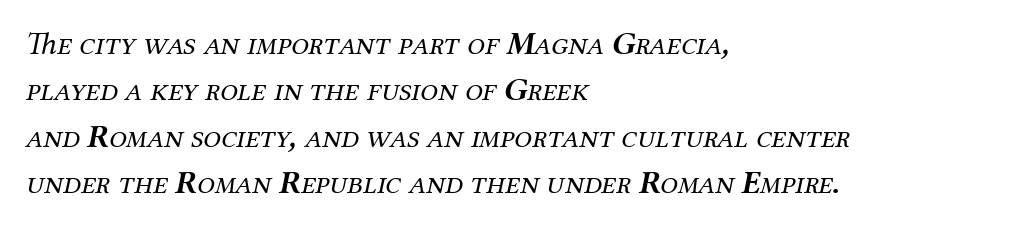
{"serif": "yes", "italic": "yes", "lean": "right", "slant_degrees": 12, "bold": "no", "weight": "regular", "width": "normal", "stroke_contrast": "medium", "x_height": "medium", "monospaced": "no", "underline": "no", "align": "left", "line_spacing": "normal", "line_spacing_ratio": 1.45, "letter_spacing": "normal", "letter_spacing_em": 0.0, "glyph_px": 32}
